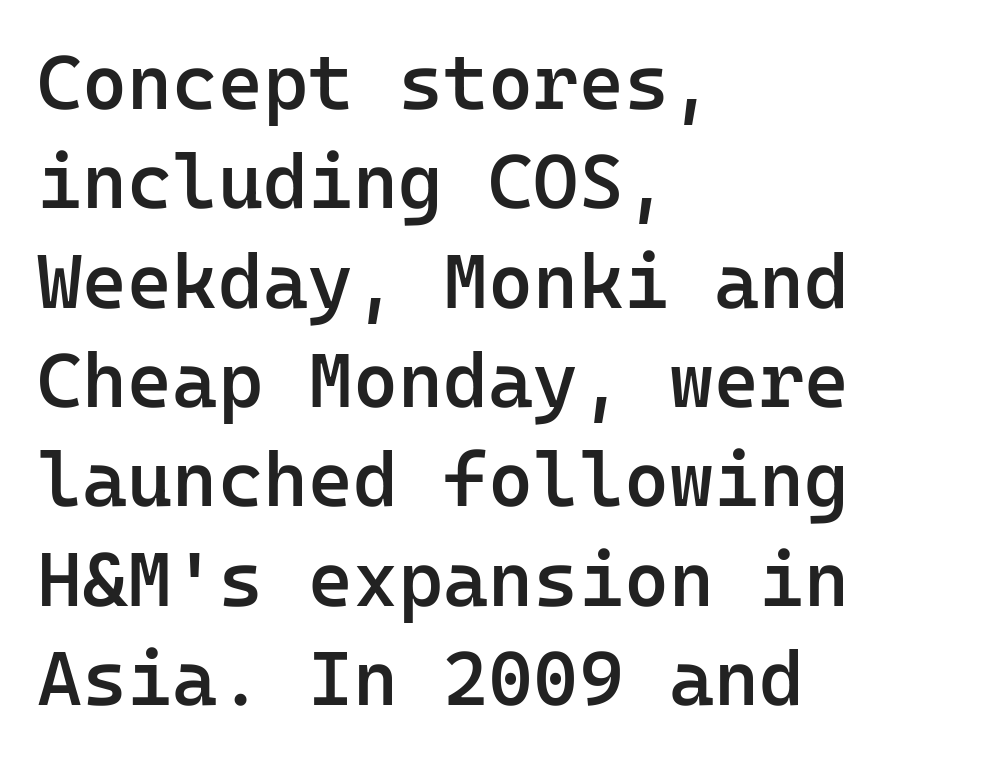
{"serif": "no", "italic": "no", "bold": "semi", "weight": "semibold", "width": "normal", "stroke_contrast": "low", "x_height": "medium", "monospaced": "yes", "underline": "no", "align": "left", "line_spacing": "normal", "line_spacing_ratio": 1.29, "letter_spacing": "normal", "letter_spacing_em": 0.0, "glyph_px": 77}
